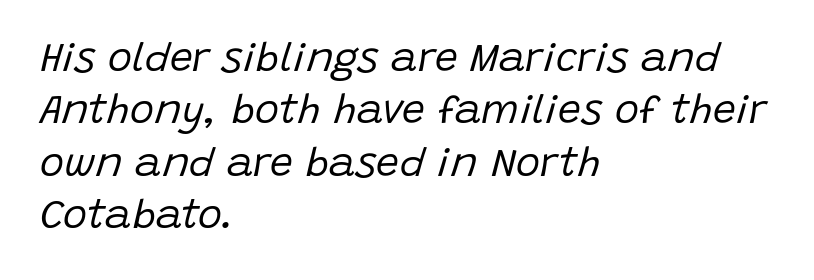
Q: Is the text bold? A: No.
Q: Is the text italic (slanted)? A: Yes, it leans right by about 15 degrees.
Q: Is the text underlined? A: No.
Q: How is the paragraph aligned? A: Left-aligned.
Q: Is the spacing between letters normal or unusually wide? A: Normal.
Q: Is the spacing between lines tight, normal or loose? A: Normal.
Q: Width (condensed, normal, or wide)? A: Normal.
Q: Stroke contrast? A: Low.
Q: x-height? A: Large.
Q: Monospaced? A: No.
